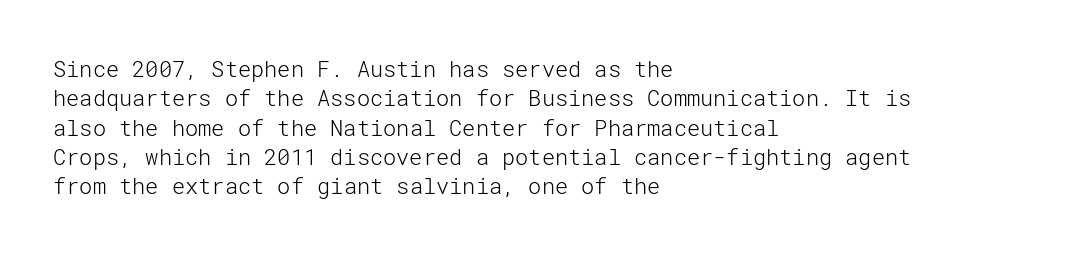
The image shows 22 px text type, upright; set left-aligned, normal line spacing (1.33x), normal letter spacing, not underlined.
